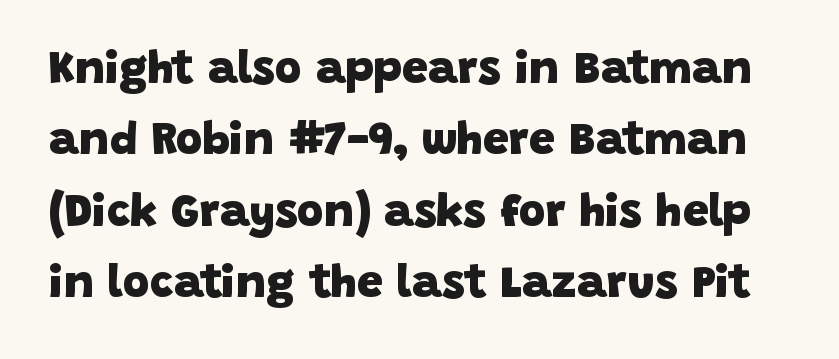
Q: Is the text bold? A: Yes.
Q: Is the typeface a serif or a sans-serif typeface? A: Sans-serif.
Q: Is the text underlined? A: No.
Q: Is the spacing between letters normal or unusually wide? A: Normal.
Q: Is the spacing between lines tight, normal or loose? A: Normal.
Q: Width (condensed, normal, or wide)? A: Normal.
Q: Stroke contrast? A: Low.
Q: x-height? A: Large.
Q: Monospaced? A: No.
